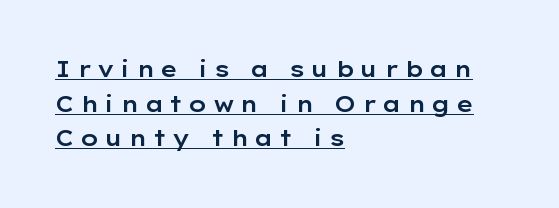
Q: Is the text italic (slanted)? A: No, it is upright.
Q: Is the text underlined? A: Yes.
Q: How is the paragraph aligned? A: Left-aligned.
Q: Is the spacing between letters normal or unusually wide? A: Unusually wide.
Q: Is the spacing between lines tight, normal or loose? A: Normal.
